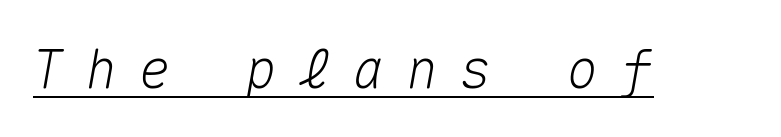
The rendering uses typewriter-style spacing with identical character cells. Caption: lettering with a line underneath. There is plenty of visible air inserted between adjacent glyphs. Compared with ordinary roman type, these characters are visibly tilted.
